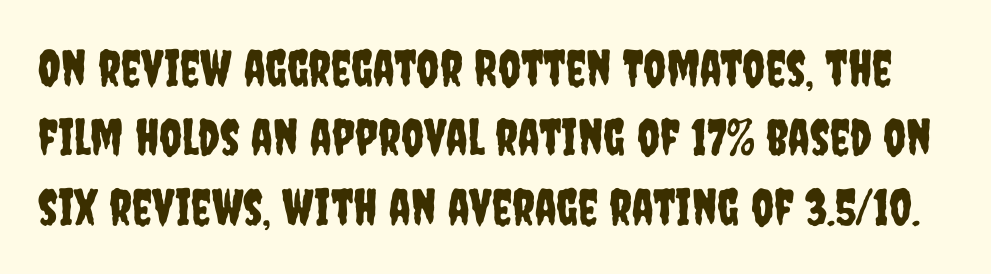
Q: Is the text italic (slanted)? A: No, it is upright.
Q: Is the typeface a serif or a sans-serif typeface? A: Sans-serif.
Q: Is the text underlined? A: No.
Q: Is the spacing between letters normal or unusually wide? A: Normal.
Q: Is the spacing between lines tight, normal or loose? A: Normal.
Q: Width (condensed, normal, or wide)? A: Condensed.
Q: Stroke contrast? A: Low.
Q: x-height? A: Large.
Q: Monospaced? A: No.
